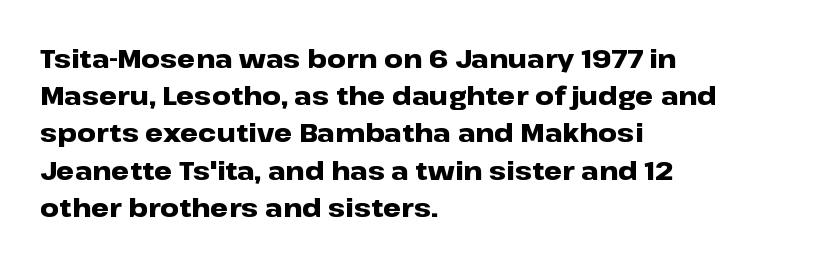
{"italic": "no", "bold": "yes", "underline": "no", "align": "left", "line_spacing": "normal", "line_spacing_ratio": 1.43, "letter_spacing": "normal", "letter_spacing_em": 0.0, "glyph_px": 26}
